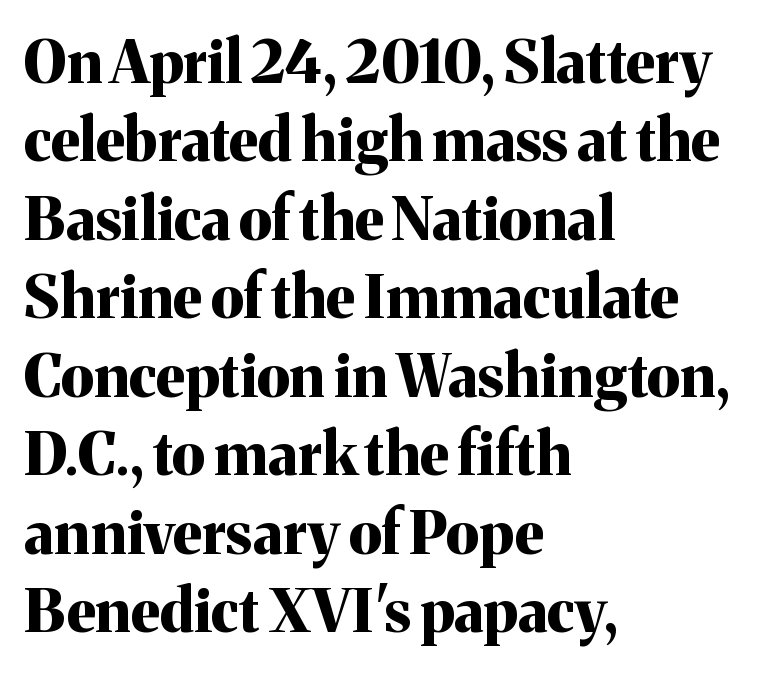
No extra tracking has been applied to these lines. As a designer I'd log this as weight 700, bold. The ragged edge is on the right, which tells us the setting is flush left. The lettering holds an erect, upright posture throughout. Proportional: the letters do not fall into vertical columns.
